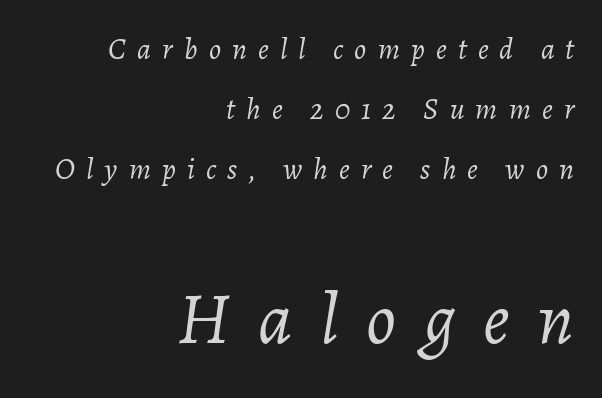
Q: Is the text bold? A: No.
Q: Is the text italic (slanted)? A: Yes, it leans right by about 7 degrees.
Q: Is the text underlined? A: No.
Q: How is the paragraph aligned? A: Right-aligned.
Q: Is the spacing between letters normal or unusually wide? A: Unusually wide.
Q: Is the spacing between lines tight, normal or loose? A: Loose.
Q: Which block of text is set in a larger size, the first (top) or the second (bottom)? A: The second (bottom) one.
Q: Width (condensed, normal, or wide)? A: Normal.
Q: Stroke contrast? A: Low.
Q: x-height? A: Medium.
Q: Monospaced? A: No.
